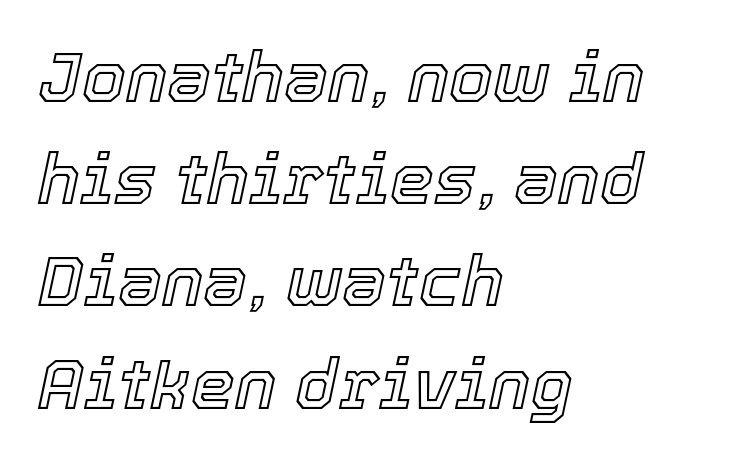
The image shows 70 px text type, italic (leaning right); set left-aligned, normal line spacing (1.46x), normal letter spacing, not underlined; a medium x-height.
